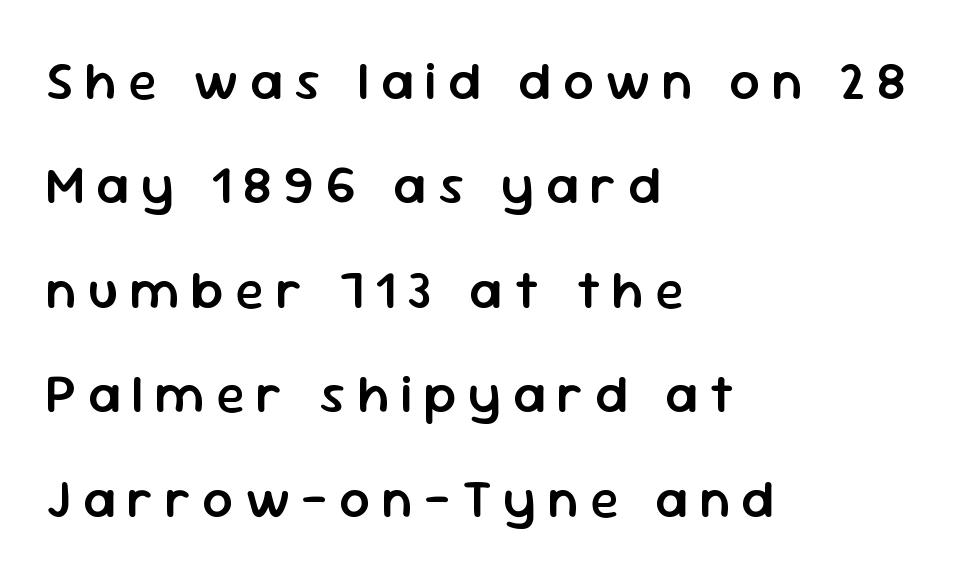
{"serif": "no", "italic": "no", "bold": "semi", "weight": "semibold", "width": "normal", "stroke_contrast": "low", "x_height": "medium", "monospaced": "no", "underline": "no", "align": "left", "line_spacing": "loose", "line_spacing_ratio": 1.97, "letter_spacing": "wide", "letter_spacing_em": 0.22, "glyph_px": 53}
